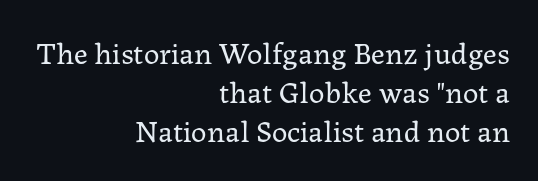
{"serif": "yes", "italic": "no", "bold": "no", "weight": "regular", "width": "normal", "stroke_contrast": "low", "x_height": "medium", "monospaced": "no", "underline": "no", "align": "right", "line_spacing": "normal", "line_spacing_ratio": 1.26, "letter_spacing": "normal", "letter_spacing_em": 0.0, "glyph_px": 31}
